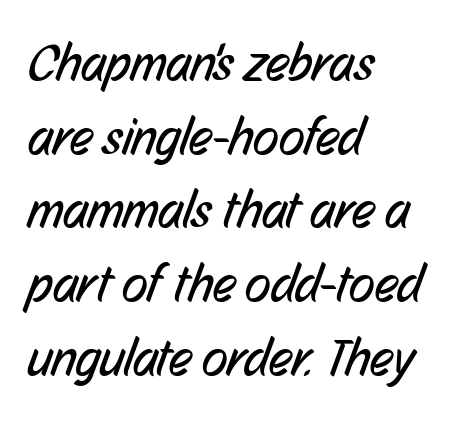
{"serif": "no", "bold": "no", "weight": "regular", "width": "condensed", "stroke_contrast": "low", "x_height": "medium", "monospaced": "no", "underline": "no", "align": "left", "line_spacing": "normal", "line_spacing_ratio": 1.39, "letter_spacing": "normal", "letter_spacing_em": 0.0, "glyph_px": 53}
